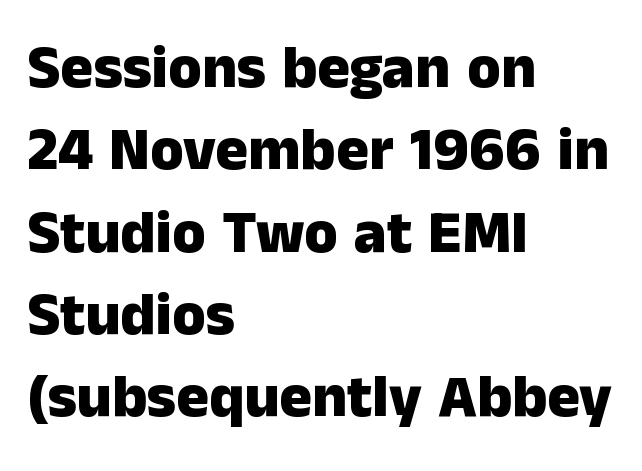
Interline gaps are of average width in this sample. Character widths vary here, with narrow letters taking less room than wide ones. Observe the absence of serifs on each vertical stroke in this sample. Emphasis by weight is at full strength: bold. The paragraph has a hard left edge and a soft right edge.
